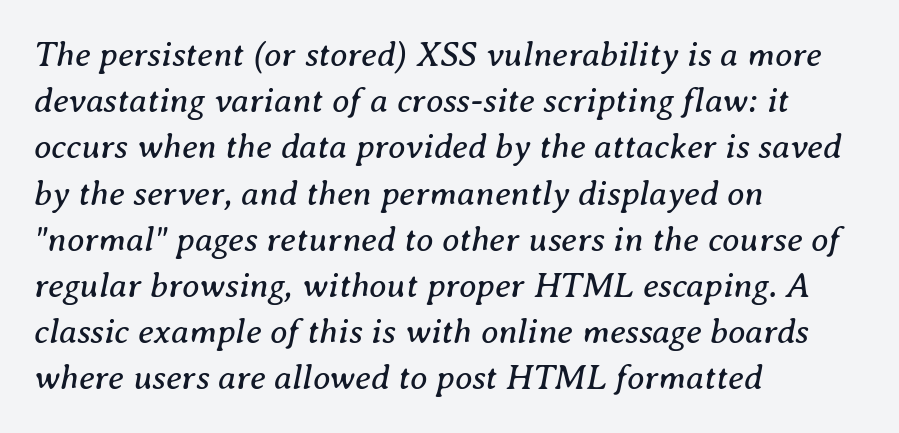
Q: Is the text bold? A: No.
Q: Is the text italic (slanted)? A: Yes, it leans right by about 8 degrees.
Q: Is the typeface a serif or a sans-serif typeface? A: Serif.
Q: Is the text underlined? A: No.
Q: How is the paragraph aligned? A: Left-aligned.
Q: Is the spacing between letters normal or unusually wide? A: Normal.
Q: Is the spacing between lines tight, normal or loose? A: Normal.
Q: Width (condensed, normal, or wide)? A: Normal.
Q: Stroke contrast? A: Medium.
Q: x-height? A: Medium.
Q: Monospaced? A: No.
